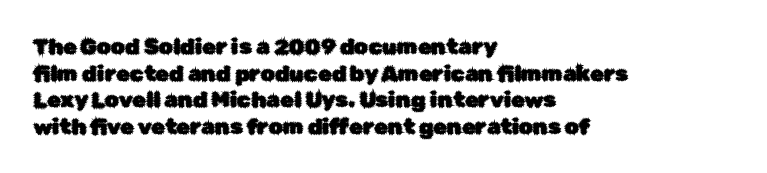
The image shows 22 px text type, upright; set left-aligned, line spacing 1.21x, normal letter spacing, not underlined.
